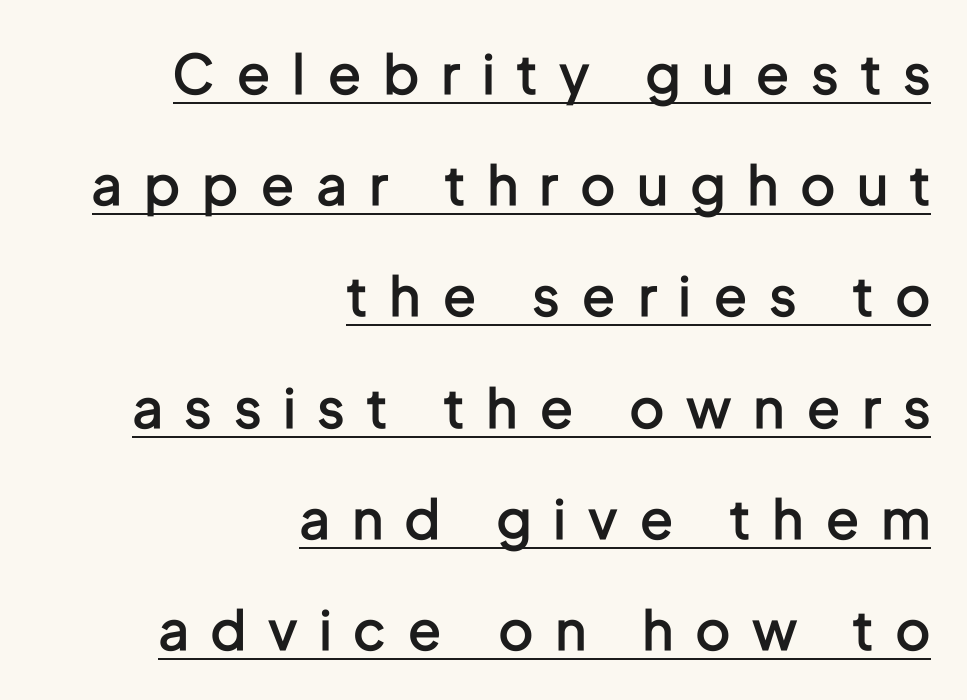
The image shows 54 px semibold, condensed sans-serif type, upright; set right-aligned, loose line spacing (2.06x), unusually wide letter spacing (+0.43 em), underlined; low stroke contrast and a medium x-height.
